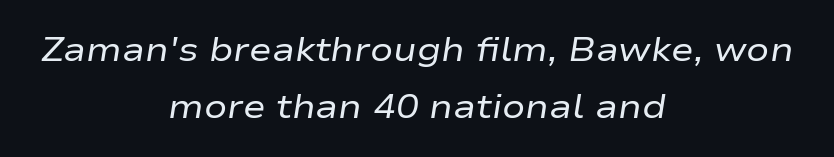
{"italic": "yes", "lean": "right", "slant_degrees": 9, "bold": "no", "weight": "regular", "width": "wide", "stroke_contrast": "low", "x_height": "medium", "monospaced": "no", "underline": "no", "align": "center", "line_spacing": "normal", "line_spacing_ratio": 1.68, "letter_spacing": "normal", "letter_spacing_em": 0.0, "glyph_px": 34}
